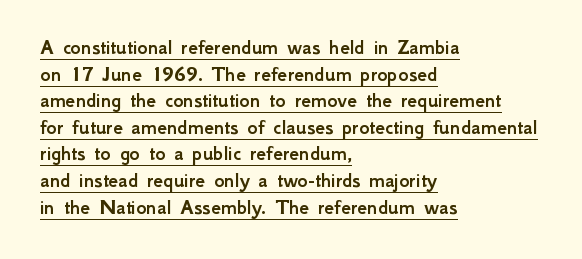
Q: Is the text italic (slanted)? A: No, it is upright.
Q: Is the text underlined? A: Yes.
Q: How is the paragraph aligned? A: Left-aligned.
Q: Is the spacing between letters normal or unusually wide? A: Normal.
